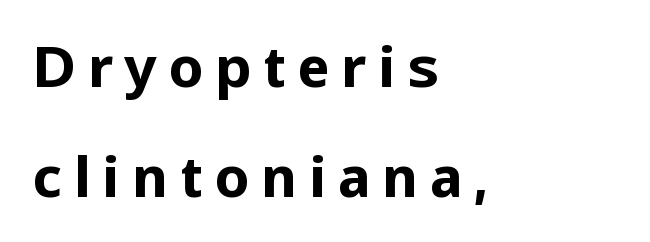
Weight check: bold — yes, fully. The letters carry no serifs — their stems end cleanly without finishing strokes. Compared with a centered layout, this one pins lines to the left instead. This is roman type, the default non-slanted kind.
